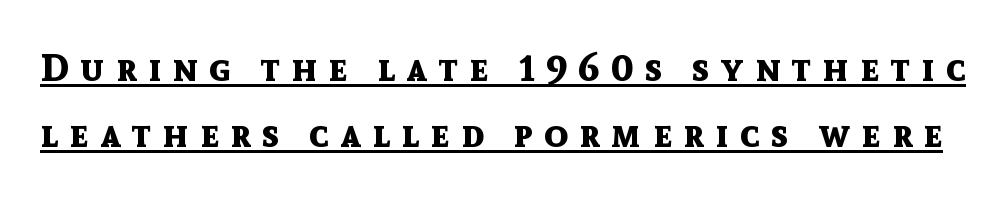
Display-style spreading of the glyphs; the letterfit is very open. The face used here is a sans, in the tradition of grotesques and geometrics. The typesetter has applied underlining to the passage shown. You can tell it's not italic because the verticals are truly vertical.
